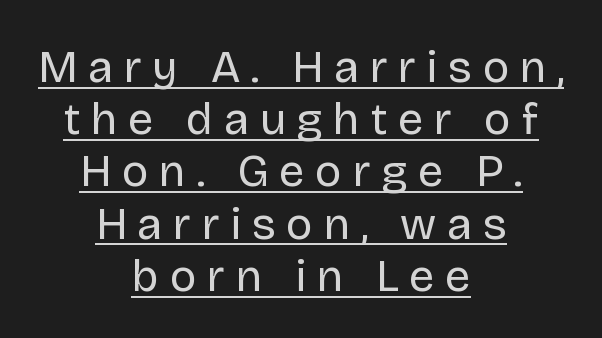
The tracking jumps out immediately: characters are airy and widely separated. If you folded the block vertically in half, each line would mirror itself in length. Check the space under the baseline: a stroke is drawn there. Italic: no, the glyphs are upright roman. Stroke mass is kept to a normal reading level or below.
